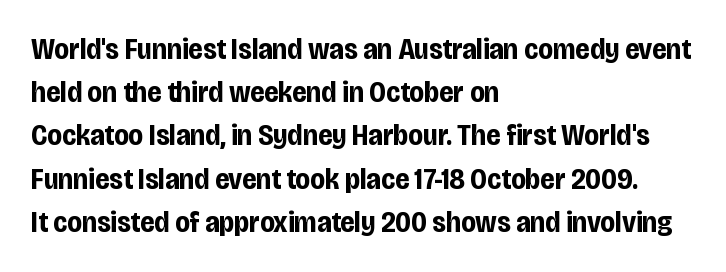
The image shows 30 px bold, condensed sans-serif type, upright; set left-aligned, normal line spacing (1.44x), normal letter spacing, not underlined; low stroke contrast and a large x-height.
